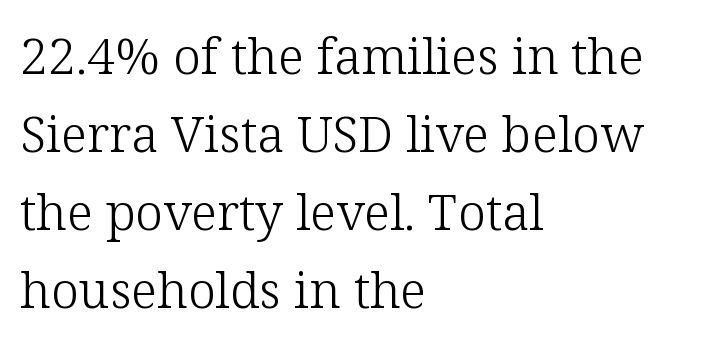
{"serif": "yes", "italic": "no", "bold": "no", "weight": "light", "width": "normal", "stroke_contrast": "low", "x_height": "medium", "monospaced": "no", "underline": "no", "align": "left", "line_spacing": "normal", "line_spacing_ratio": 1.56, "letter_spacing": "normal", "letter_spacing_em": 0.0, "glyph_px": 50}
